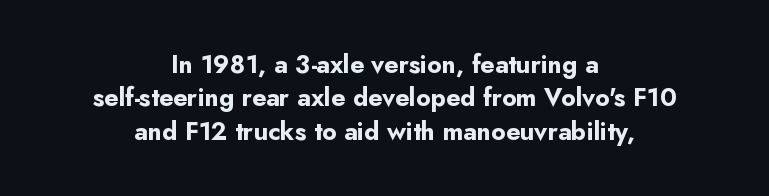
The image shows 25 px bold type, upright; set centered, normal line spacing (1.34x), normal letter spacing, not underlined.
